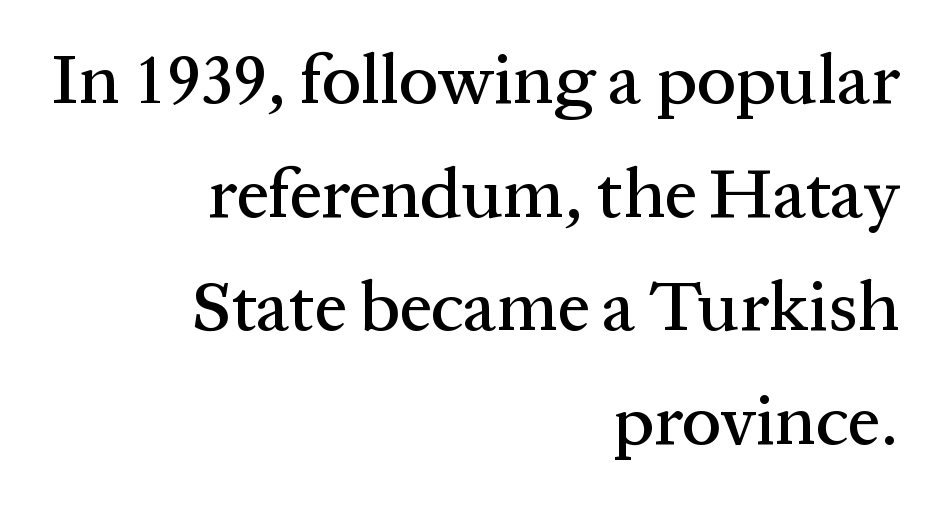
Q: Is the text italic (slanted)? A: No, it is upright.
Q: Is the typeface a serif or a sans-serif typeface? A: Serif.
Q: Is the text underlined? A: No.
Q: How is the paragraph aligned? A: Right-aligned.
Q: Is the spacing between letters normal or unusually wide? A: Normal.
Q: Is the spacing between lines tight, normal or loose? A: Normal.
Q: Width (condensed, normal, or wide)? A: Normal.
Q: Stroke contrast? A: Medium.
Q: x-height? A: Medium.
Q: Monospaced? A: No.
